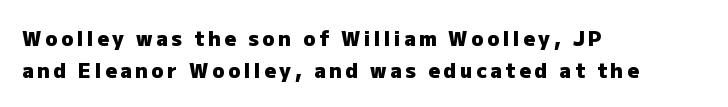
Heavy-handed strokes throughout: this text is bold. Beneath every word, the page is bare. Does the lettering tilt? It doesn't — this is upright. The designer left line spacing at the default. Caption: multi-line text, flush left, ragged right.
